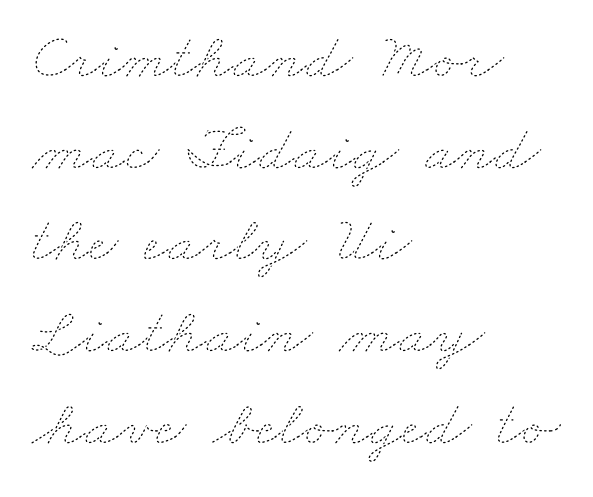
Descender tails drop into unmarked territory. The rag falls on the right side of this text block. Stroke thickness stays within the range of a standard reading face or lighter. Is this a fixed-width face? No — the glyphs have proportional, varying widths.
